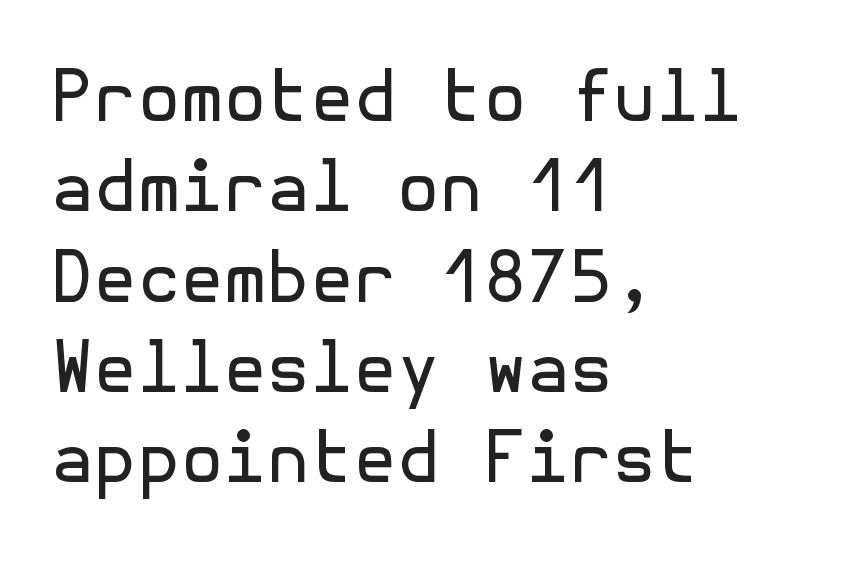
Q: Is the text bold? A: No.
Q: Is the text italic (slanted)? A: No, it is upright.
Q: Is the typeface a serif or a sans-serif typeface? A: Sans-serif.
Q: Is the text underlined? A: No.
Q: How is the paragraph aligned? A: Left-aligned.
Q: Is the spacing between letters normal or unusually wide? A: Normal.
Q: Is the spacing between lines tight, normal or loose? A: Normal.
Q: Width (condensed, normal, or wide)? A: Normal.
Q: x-height? A: Medium.
